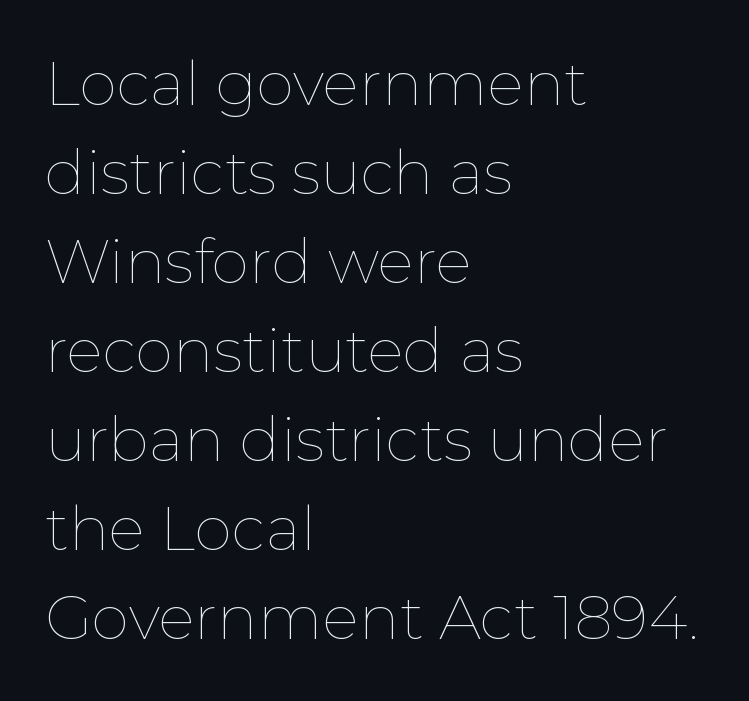
The image shows 61 px thin type, upright; set left-aligned, normal line spacing (1.46x), normal letter spacing, not underlined; low stroke contrast and a medium x-height.
